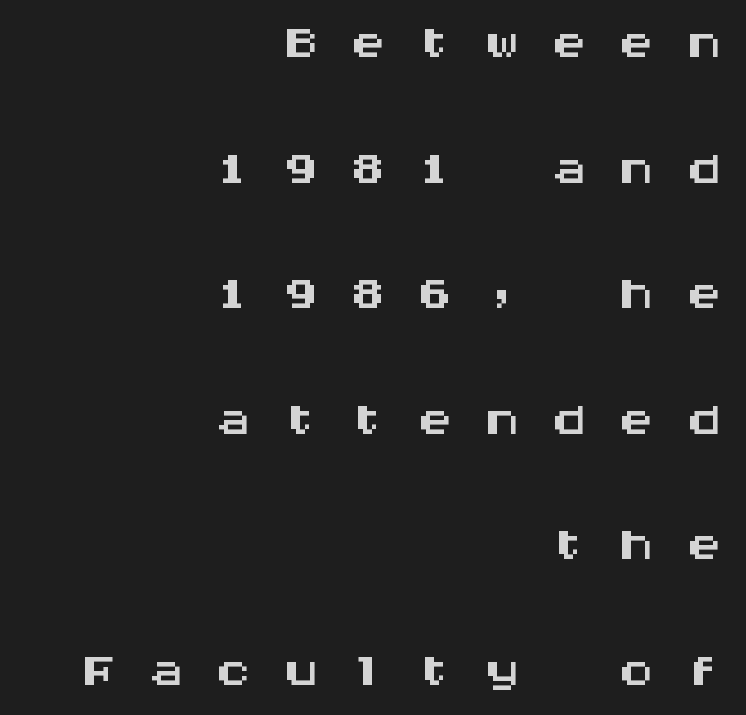
Do the letters lean? They stand straight. Short note: letters widely spaced. Every character here occupies the same horizontal width, giving the sample a typewriter-like rhythm. Horizontally, the lines are justified to the trailing edge only. I'd call this a sans setting — the letters go barefoot. Check the space under the baseline: it is left empty.
